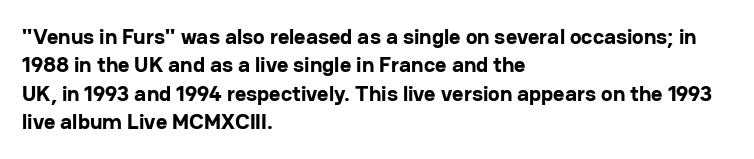
Q: Is the text bold? A: Yes.
Q: Is the text italic (slanted)? A: No, it is upright.
Q: Is the text underlined? A: No.
Q: How is the paragraph aligned? A: Left-aligned.
Q: Is the spacing between letters normal or unusually wide? A: Normal.
Q: Is the spacing between lines tight, normal or loose? A: Normal.
